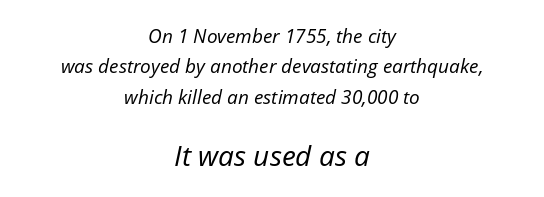
Q: Is the text bold? A: No.
Q: Is the text italic (slanted)? A: Yes, it leans right by about 12 degrees.
Q: Is the text underlined? A: No.
Q: How is the paragraph aligned? A: Centered.
Q: Is the spacing between letters normal or unusually wide? A: Normal.
Q: Is the spacing between lines tight, normal or loose? A: Normal.
Q: Which block of text is set in a larger size, the first (top) or the second (bottom)? A: The second (bottom) one.
Q: Width (condensed, normal, or wide)? A: Normal.
Q: Stroke contrast? A: Low.
Q: x-height? A: Medium.
Q: Monospaced? A: No.
